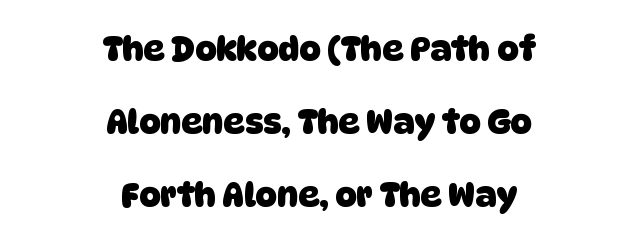
The image shows 33 px heavy sans-serif type; set centered, loose line spacing (2.21x), normal letter spacing, not underlined; low stroke contrast and a large x-height.
